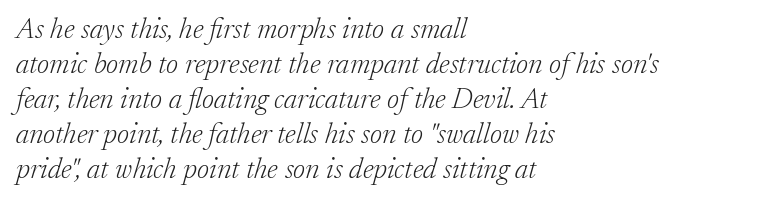
{"serif": "yes", "italic": "yes", "lean": "right", "slant_degrees": 17, "bold": "no", "weight": "light", "width": "normal", "stroke_contrast": "low", "x_height": "medium", "monospaced": "no", "underline": "no", "align": "left", "line_spacing_ratio": 1.21, "letter_spacing": "normal", "letter_spacing_em": 0.0, "glyph_px": 29}
